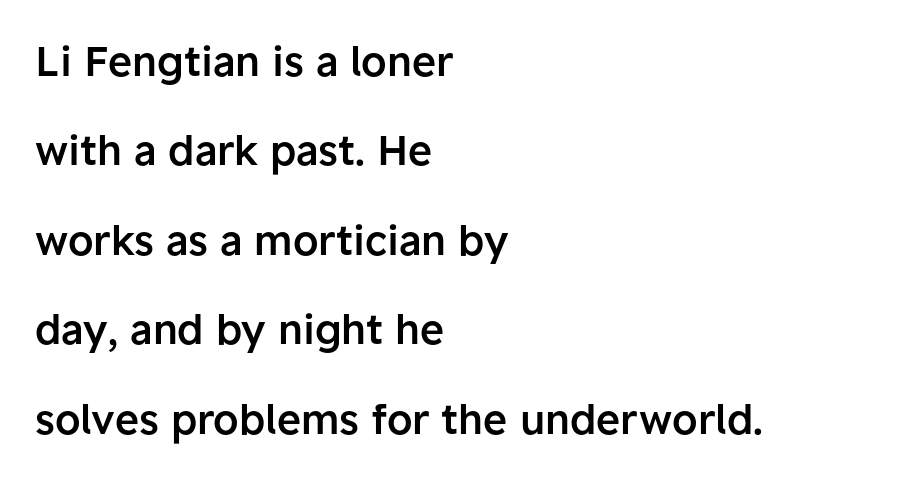
Lines of text with bare space underneath. The ragged edge is on the right, which tells us the setting is flush left. Unlike italic type, these characters show no tilt at all. The designer went with a sans here, leaving each stem footless. Glyph-to-glyph distance matches everyday printed text. Moderately thickened strokes mark this as semibold type.
